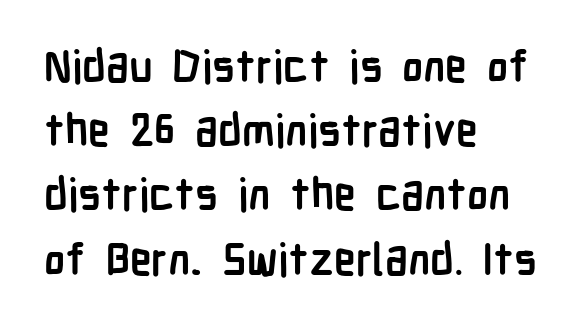
The image shows 44 px semibold, condensed sans-serif type, upright; set left-aligned, normal line spacing (1.46x), normal letter spacing, not underlined; low stroke contrast and a medium x-height.
